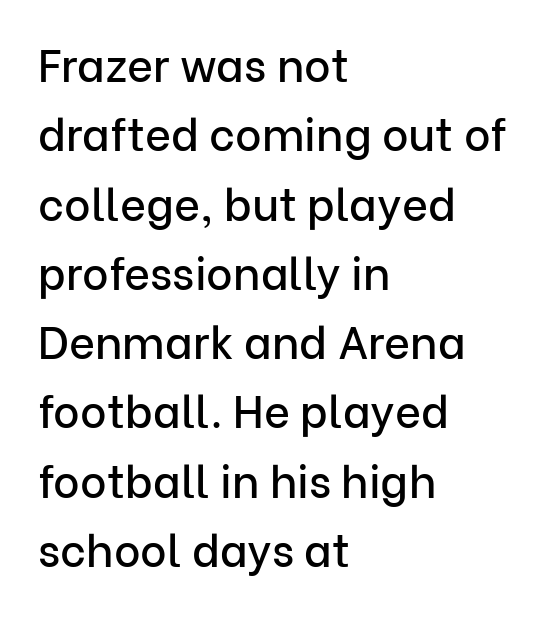
Q: Is the text italic (slanted)? A: No, it is upright.
Q: Is the typeface a serif or a sans-serif typeface? A: Sans-serif.
Q: Is the text underlined? A: No.
Q: How is the paragraph aligned? A: Left-aligned.
Q: Is the spacing between letters normal or unusually wide? A: Normal.
Q: Is the spacing between lines tight, normal or loose? A: Normal.
Q: Width (condensed, normal, or wide)? A: Normal.
Q: Stroke contrast? A: Low.
Q: x-height? A: Medium.
Q: Monospaced? A: No.
